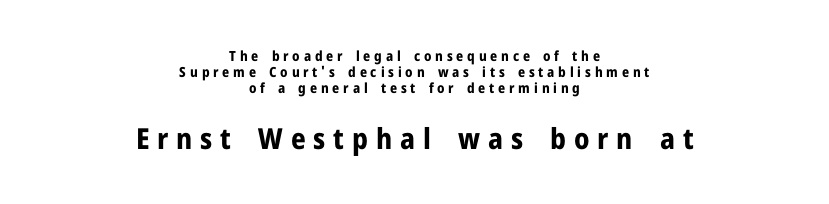
{"serif": "no", "italic": "no", "bold": "yes", "weight": "bold", "width": "normal", "stroke_contrast": "low", "x_height": "medium", "monospaced": "no", "underline": "no", "align": "center", "line_spacing_ratio": 1.16, "letter_spacing": "wide", "letter_spacing_em": 0.27, "larger_block": "second", "size_ratio": 2.07, "glyph_px": 29}
